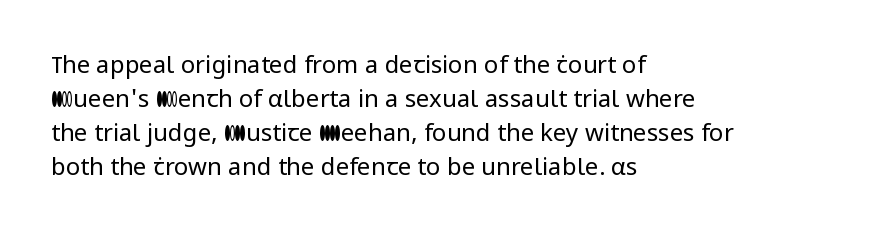
Just letters on the line, the space beneath them empty. The lines sit at an ordinary, default distance from one another. Reading down the block, your eye returns to a fixed left position each line. Think standard paragraph weight, or any step lighter than that.
